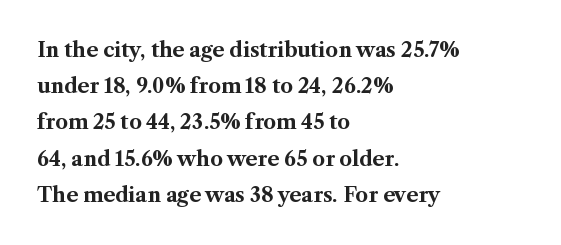
{"italic": "no", "bold": "yes", "underline": "no", "align": "left", "line_spacing_ratio": 1.81, "letter_spacing": "normal", "letter_spacing_em": 0.0, "glyph_px": 20}
